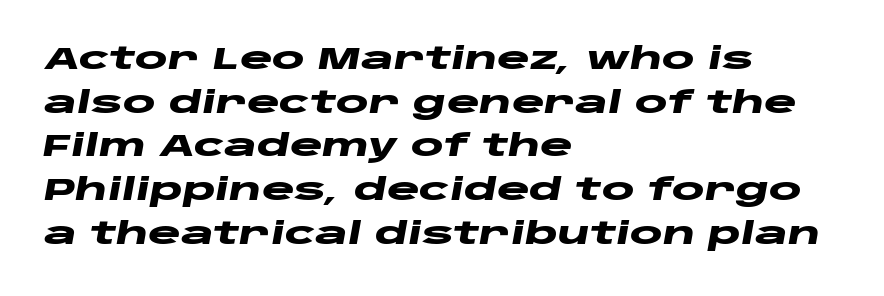
A typesetter would mark this as italic. The glyphs have the mass of a bold cut. The designer left line spacing at the default. A typesetter would call this zero additional tracking. Spacing verdict: proportional, widths tailored to each character.
